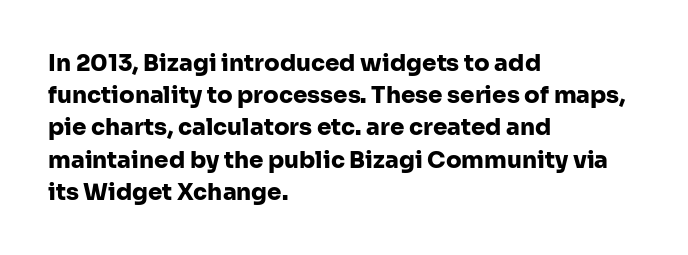
Teacher's note: observe the even left margin — that is flush-left alignment. Tracking here is standard; glyphs follow each other at the usual distance. Horizontal bands of white between lines are of average thickness. Is the type bold? Yes — the strokes are clearly thick and heavy. This is the regular roman posture of the typeface.
